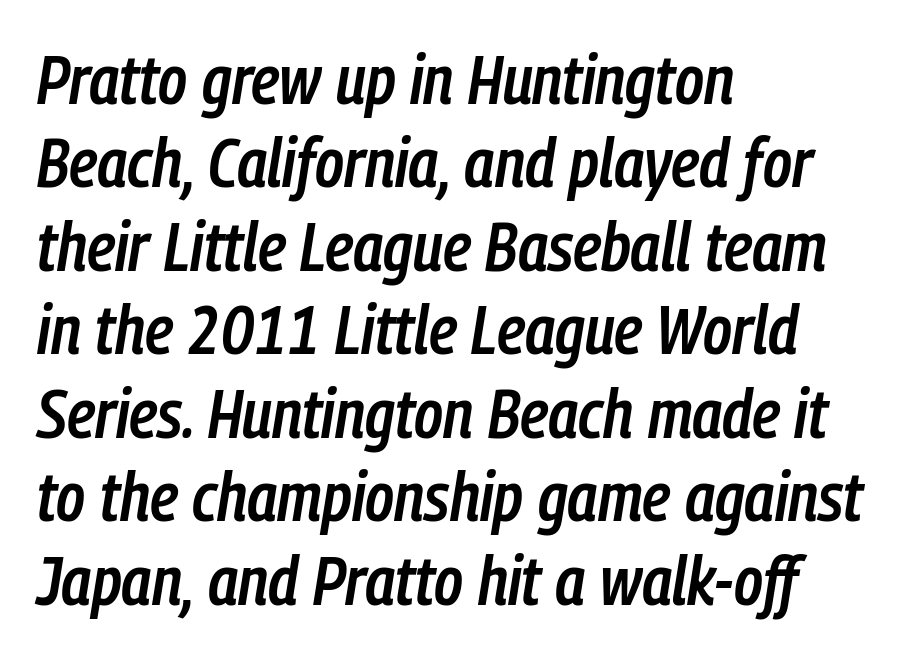
Glance below the letters and you will spot only blank space. The tracking reads as untouched default to a designer's eye. The face used here is a semibold: visibly heavier than regular, lighter than bold. Line beginnings align vertically; line endings do not. Emphasis-style slanted type is in use. Looks like regular typesetting: each glyph gets only the width it needs.
